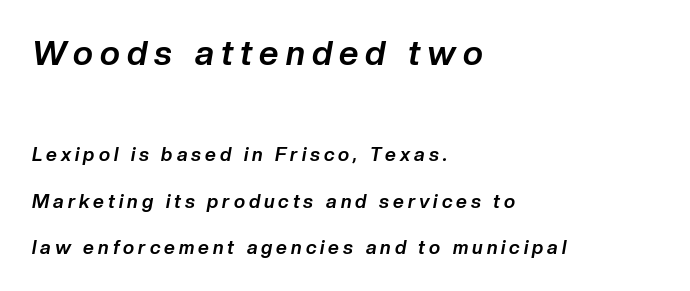
The type is letterspaced generously, with wide tracking. The lines in this sample share a left origin and differ only in where they stop. The zone under the glyphs is completely vacant. The characters look thick and weighty, a clear bold. One glance says open: line gaps are wider than usual. Character size in the leading block exceeds that of the trailing block.
